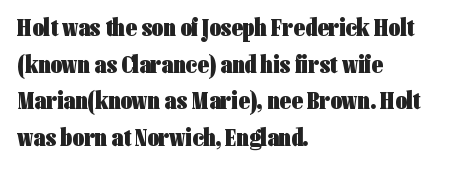
Compared with an ordinary text face, these strokes are far heavier — a full bold. Tall strokes in this sample are plumb rather than angled. Reading down the block, your eye returns to a fixed left position each line. The space directly below the letters is spotless. Leading matches the norm, producing a regular column. The type is set solid horizontally, with unmodified tracking.
